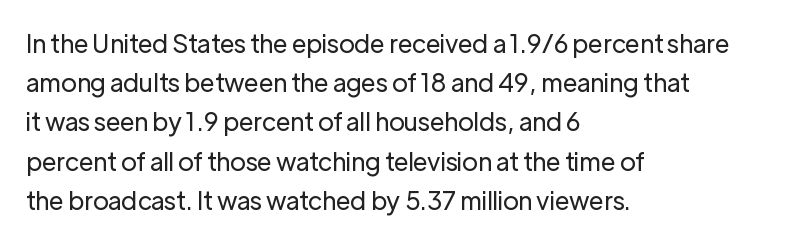
The image shows 25 px text type, upright; set left-aligned, normal line spacing (1.57x), normal letter spacing, not underlined.
